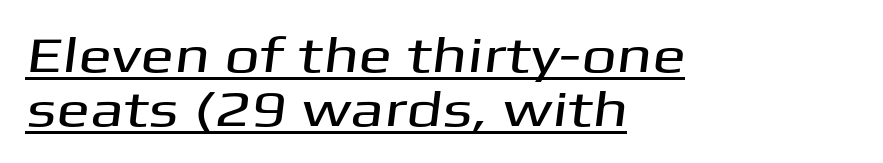
A continuous stroke trails under the words, as in a hyperlink. The gaps between neighbouring characters are ordinary and unremarkable. Reading down the block, your eye returns to a fixed left position each line. Character widths vary here, with narrow letters taking less room than wide ones.
